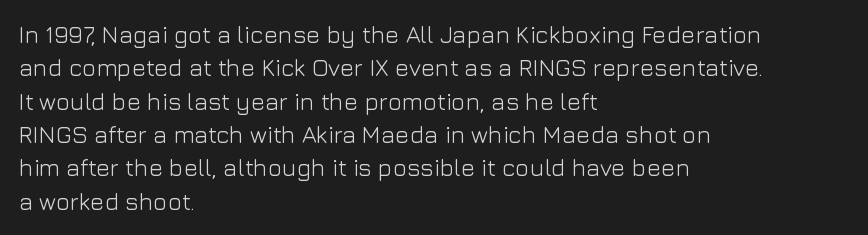
Q: Is the text bold? A: No.
Q: Is the text italic (slanted)? A: No, it is upright.
Q: Is the text underlined? A: No.
Q: How is the paragraph aligned? A: Left-aligned.
Q: Is the spacing between letters normal or unusually wide? A: Normal.
Q: Is the spacing between lines tight, normal or loose? A: Normal.
